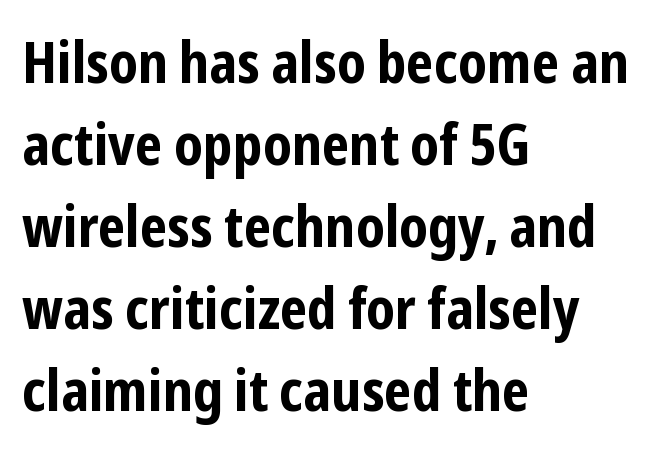
The image shows 57 px bold, condensed sans-serif type, upright; set left-aligned, normal line spacing (1.44x), normal letter spacing, not underlined; low stroke contrast and a medium x-height.
